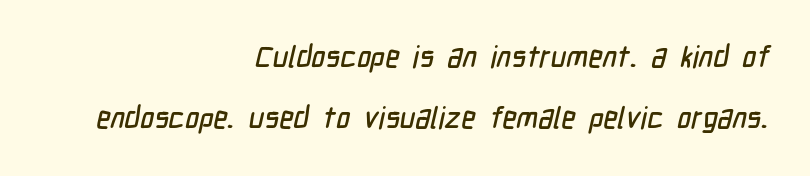
The image shows 30 px condensed sans-serif type; set right-aligned, loose line spacing (2.05x), normal letter spacing, not underlined; low stroke contrast and a medium x-height.
